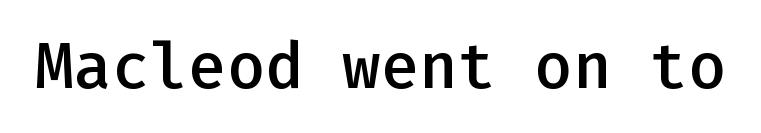
Type without underlining. Does the lettering tilt? It doesn't — this is upright. Think of a typewriter: that constant character pitch is what you see here. The text was rendered using a sans face with plain stroke endings. Heft: intermediate — a semibold. Default kerning and tracking; the words read as compact shapes.
